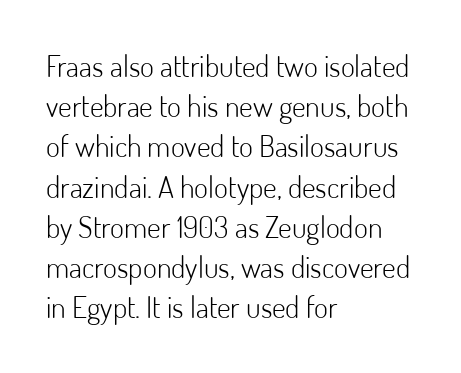
The image shows 30 px light sans-serif type, upright; set left-aligned, normal line spacing (1.34x), normal letter spacing, not underlined; low stroke contrast and a small x-height.
